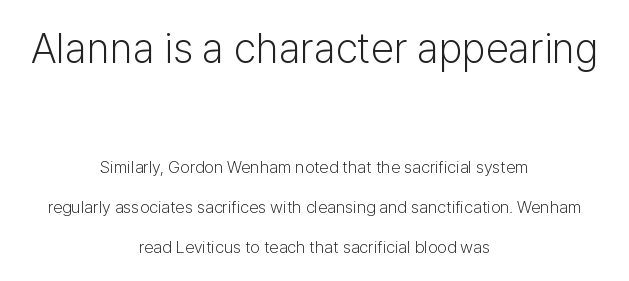
The passage shown stacks its lines with a broad gap. Type size steps down from the first block to the second. The rendering keeps characters at their native spacing. This sample has the flowing, uneven cadence of proportional lettering. Quick note: underline off.
